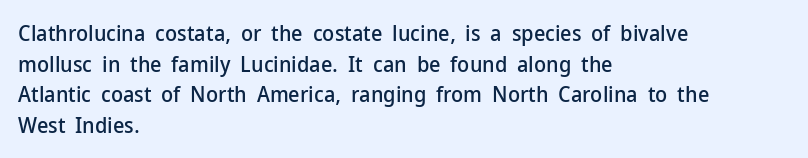
{"italic": "no", "underline": "no", "align": "left", "line_spacing": "normal", "line_spacing_ratio": 1.39, "letter_spacing": "normal", "letter_spacing_em": 0.0, "glyph_px": 22}
